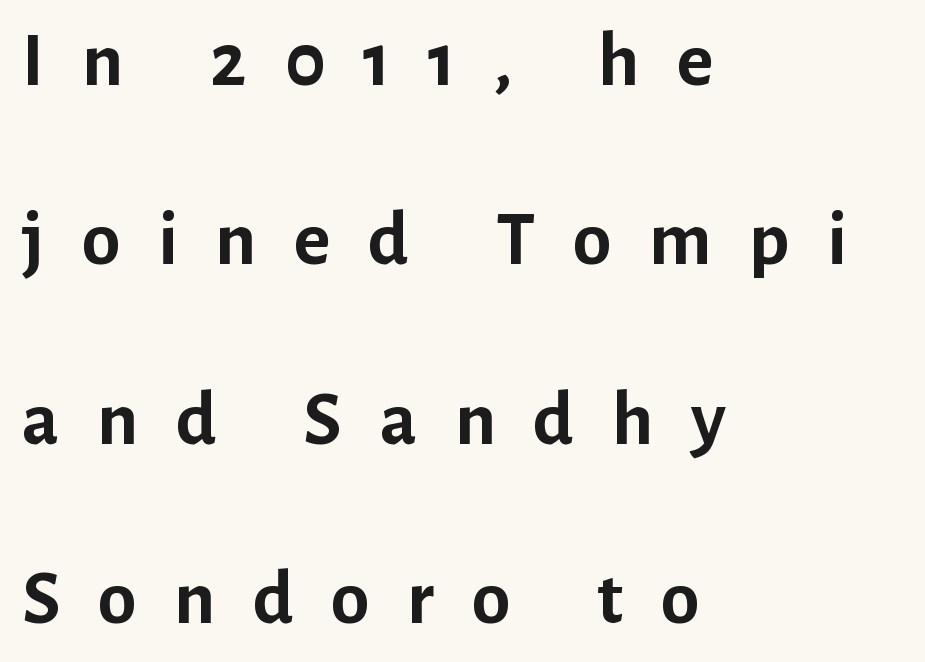
The image shows 78 px semibold sans-serif type, upright; set left-aligned, loose line spacing (2.3x), unusually wide letter spacing (+0.48 em), not underlined; low stroke contrast and a medium x-height.
